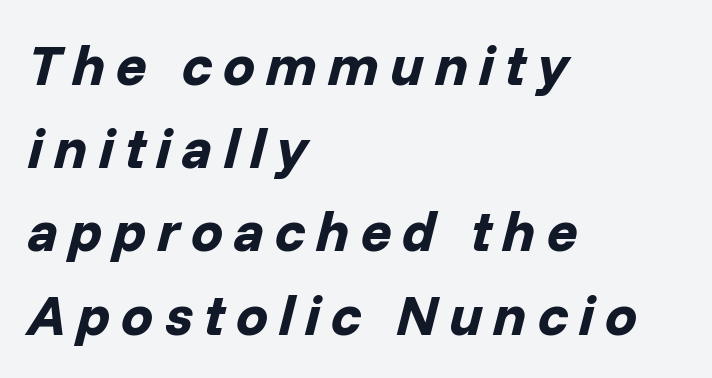
The image shows 57 px bold type, italic (leaning right); set left-aligned, normal line spacing (1.46x), not underlined; low stroke contrast and a medium x-height.
